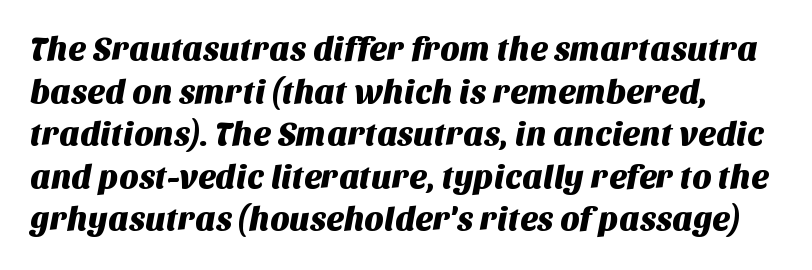
Q: Is the typeface a serif or a sans-serif typeface? A: Sans-serif.
Q: Is the text underlined? A: No.
Q: Is the spacing between letters normal or unusually wide? A: Normal.
Q: Is the spacing between lines tight, normal or loose? A: Normal.
Q: Width (condensed, normal, or wide)? A: Normal.
Q: Stroke contrast? A: Medium.
Q: x-height? A: Large.
Q: Monospaced? A: No.
